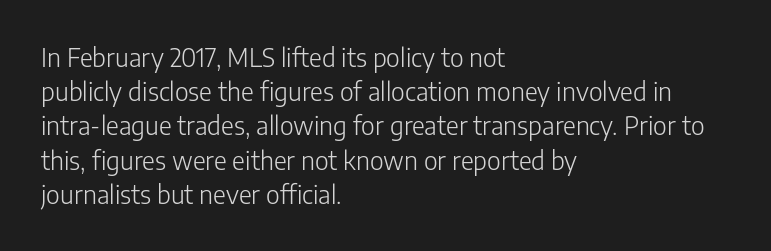
Q: Is the text bold? A: No.
Q: Is the text italic (slanted)? A: No, it is upright.
Q: Is the text underlined? A: No.
Q: How is the paragraph aligned? A: Left-aligned.
Q: Is the spacing between letters normal or unusually wide? A: Normal.
Q: Is the spacing between lines tight, normal or loose? A: Normal.
